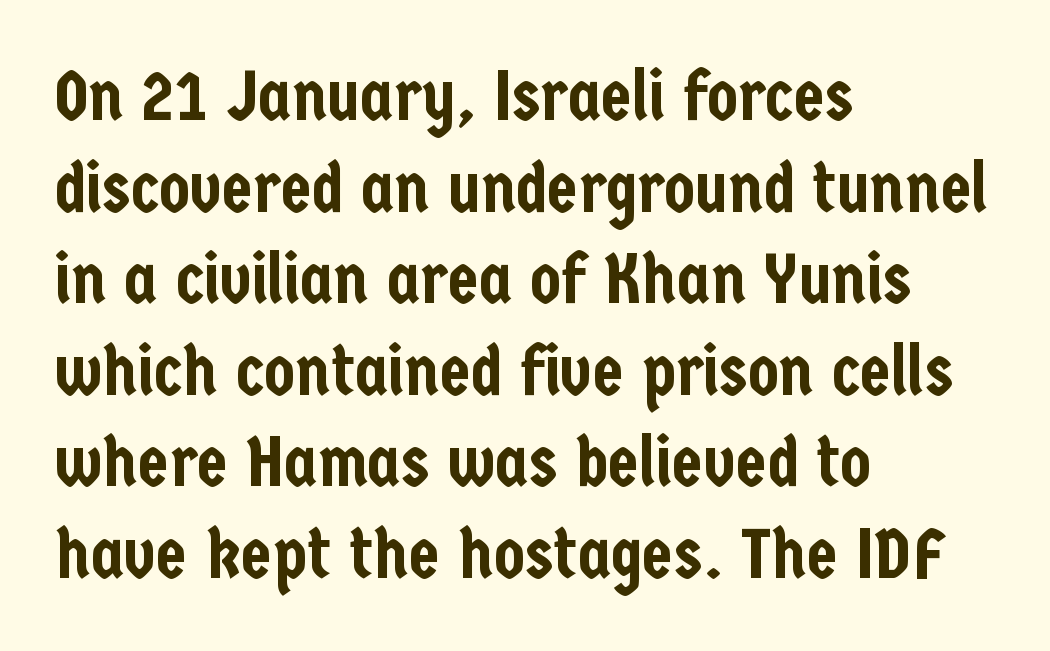
{"serif": "no", "italic": "no", "width": "condensed", "stroke_contrast": "low", "x_height": "medium", "monospaced": "no", "underline": "no", "align": "left", "line_spacing": "normal", "line_spacing_ratio": 1.29, "letter_spacing": "normal", "letter_spacing_em": 0.0, "glyph_px": 71}
